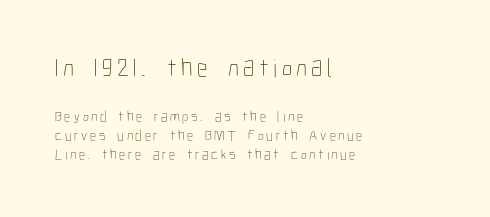
{"italic": "no", "bold": "no", "underline": "no", "align": "left", "line_spacing": "normal", "line_spacing_ratio": 1.27, "larger_block": "first", "size_ratio": 1.73, "glyph_px": 26}
